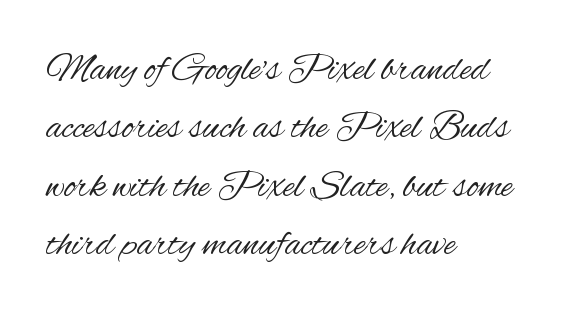
The rag falls on the right side of this text block. Whoever set this chose a conventional vertical rhythm. Observe the absence of serifs on each vertical stroke in this sample.
